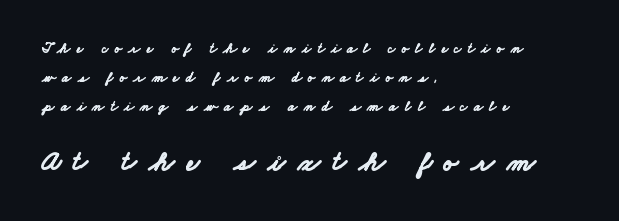
Q: Is the text bold? A: Yes.
Q: Is the text underlined? A: No.
Q: How is the paragraph aligned? A: Left-aligned.
Q: Is the spacing between letters normal or unusually wide? A: Unusually wide.
Q: Is the spacing between lines tight, normal or loose? A: Loose.
Q: Which block of text is set in a larger size, the first (top) or the second (bottom)? A: The second (bottom) one.
